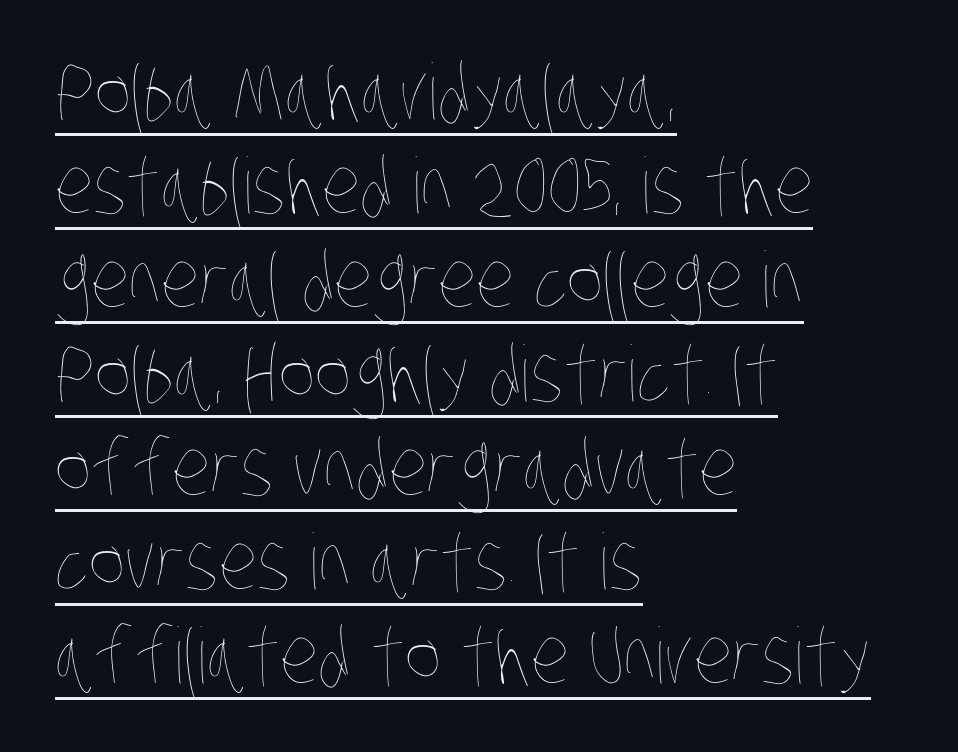
This sample is left-justified, so line endings fall wherever the words run out. Here the designer chose a conventional face with non-uniform glyph widths. You can see a thin bar hugging the bottom of the glyphs. The strokes are not fattened; the text isn't bold.
